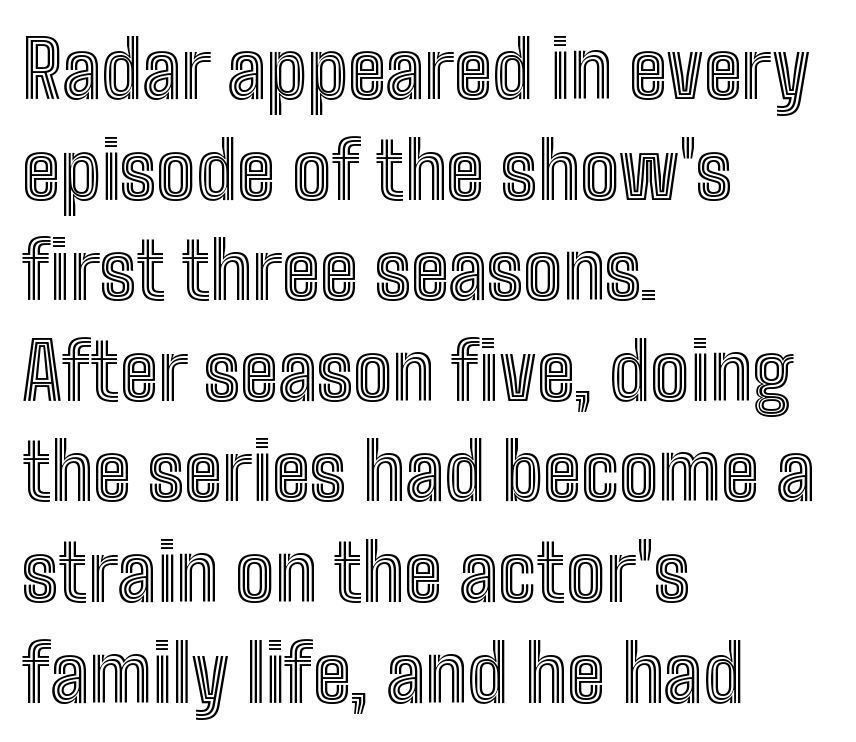
{"italic": "no", "width": "condensed", "x_height": "medium", "monospaced": "no", "underline": "no", "align": "left", "line_spacing": "normal", "line_spacing_ratio": 1.29, "letter_spacing": "normal", "letter_spacing_em": 0.0, "glyph_px": 78}
